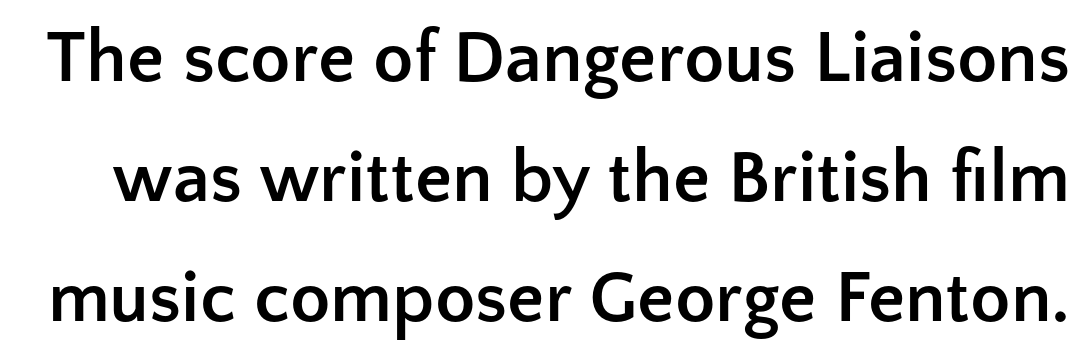
The image shows 74 px semibold sans-serif type, upright; set normal line spacing (1.62x), normal letter spacing, not underlined; low stroke contrast and a medium x-height.
